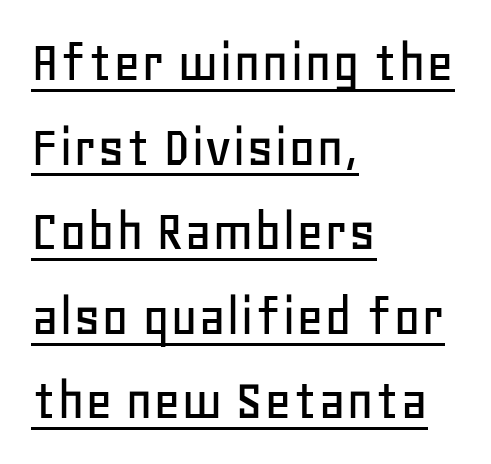
Q: Is the text italic (slanted)? A: No, it is upright.
Q: Is the typeface a serif or a sans-serif typeface? A: Sans-serif.
Q: Is the text underlined? A: Yes.
Q: How is the paragraph aligned? A: Left-aligned.
Q: Is the spacing between letters normal or unusually wide? A: Normal.
Q: Is the spacing between lines tight, normal or loose? A: Normal.
Q: Width (condensed, normal, or wide)? A: Normal.
Q: Stroke contrast? A: Low.
Q: x-height? A: Large.
Q: Monospaced? A: No.
